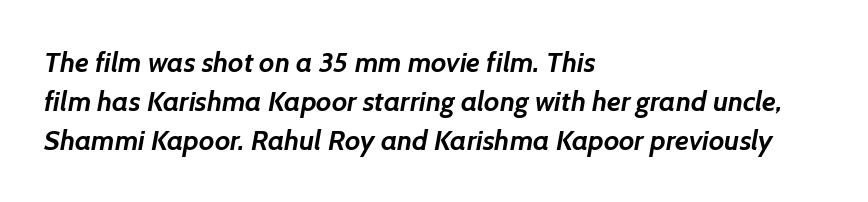
Descenders are the only things crossing below the line. Casual observation: everything's shoved over to the left. Serif or sans? Sans — the stroke terminals are bare. Line spacing here is normal.
